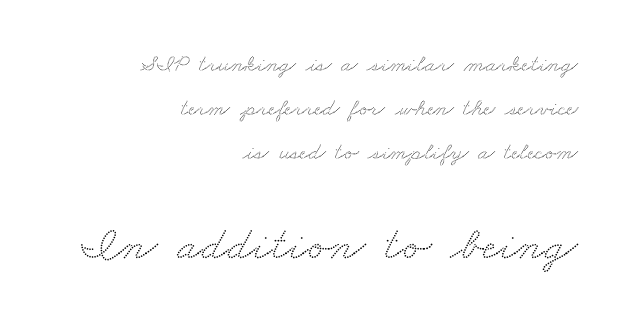
The image shows 48 px wide serif type; set right-aligned, line spacing 1.84x, normal letter spacing, not underlined; the second (bottom) block is 2.0x larger; medium stroke contrast and a small x-height.
